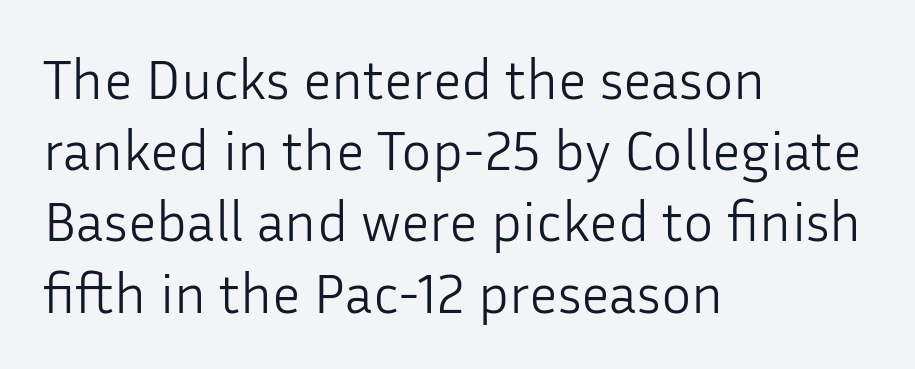
{"serif": "no", "italic": "no", "bold": "no", "weight": "light", "width": "normal", "stroke_contrast": "low", "x_height": "medium", "monospaced": "no", "underline": "no", "align": "left", "line_spacing": "normal", "line_spacing_ratio": 1.25, "letter_spacing": "normal", "letter_spacing_em": 0.0, "glyph_px": 57}
